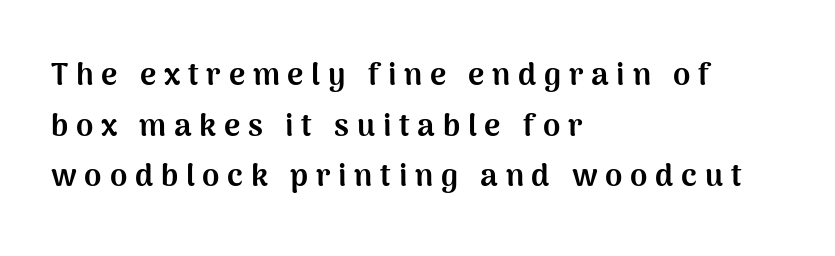
The image shows 31 px bold sans-serif type, upright; set left-aligned, normal line spacing (1.63x), unusually wide letter spacing (+0.25 em), not underlined; medium stroke contrast and a medium x-height.
